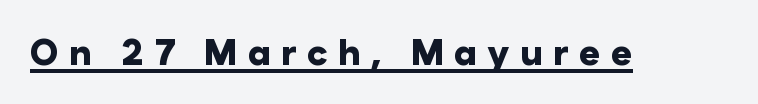
Underlined type. The typeface chosen for these lines omits serifs. Caption: bold face, heavy strokes. Think of a printed novel: that variable character pitch is what you see here.
